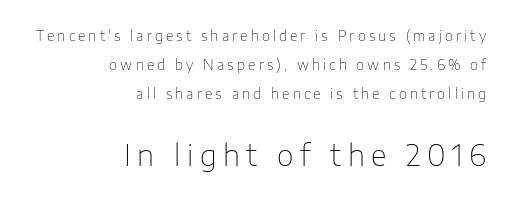
The image shows 29 px thin sans-serif type, upright; set right-aligned, loose line spacing (2.07x), unusually wide letter spacing (+0.22 em), not underlined; the second (bottom) block is 2.07x larger; low stroke contrast and a medium x-height.
